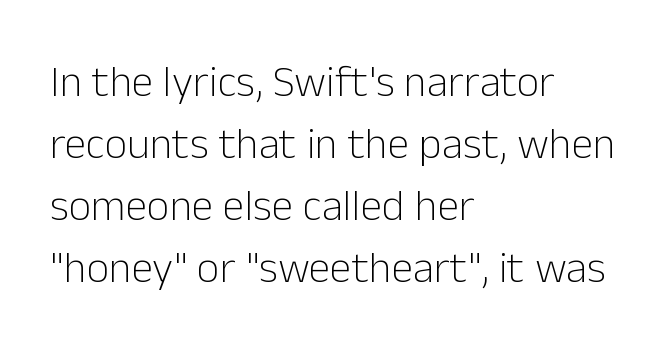
Q: Is the text bold? A: No.
Q: Is the text italic (slanted)? A: No, it is upright.
Q: Is the typeface a serif or a sans-serif typeface? A: Sans-serif.
Q: Is the text underlined? A: No.
Q: How is the paragraph aligned? A: Left-aligned.
Q: Is the spacing between letters normal or unusually wide? A: Normal.
Q: Is the spacing between lines tight, normal or loose? A: Normal.
Q: Width (condensed, normal, or wide)? A: Normal.
Q: Stroke contrast? A: Low.
Q: x-height? A: Medium.
Q: Monospaced? A: No.
